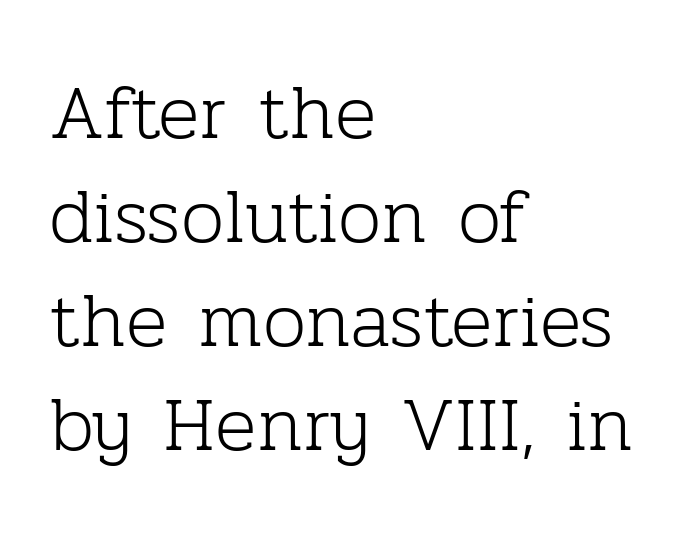
Q: Is the text bold? A: No.
Q: Is the text italic (slanted)? A: No, it is upright.
Q: Is the typeface a serif or a sans-serif typeface? A: Serif.
Q: Is the text underlined? A: No.
Q: How is the paragraph aligned? A: Left-aligned.
Q: Is the spacing between letters normal or unusually wide? A: Normal.
Q: Is the spacing between lines tight, normal or loose? A: Normal.
Q: Width (condensed, normal, or wide)? A: Normal.
Q: Stroke contrast? A: Low.
Q: x-height? A: Medium.
Q: Monospaced? A: No.
